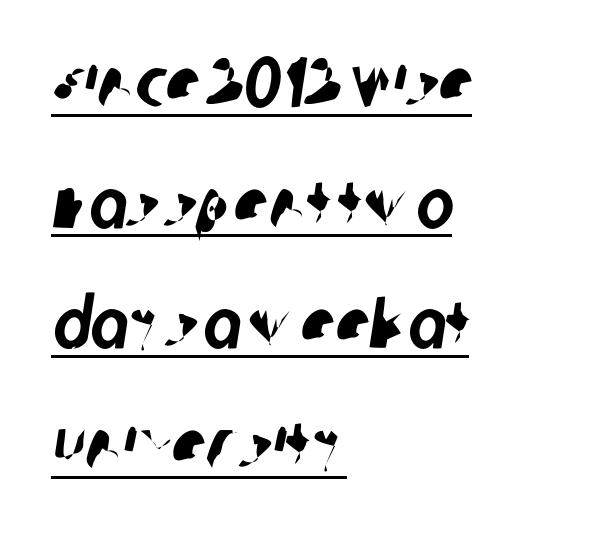
The image shows 71 px condensed sans-serif type; set left-aligned, normal line spacing (1.7x), normal letter spacing, underlined; low stroke contrast and a large x-height.
